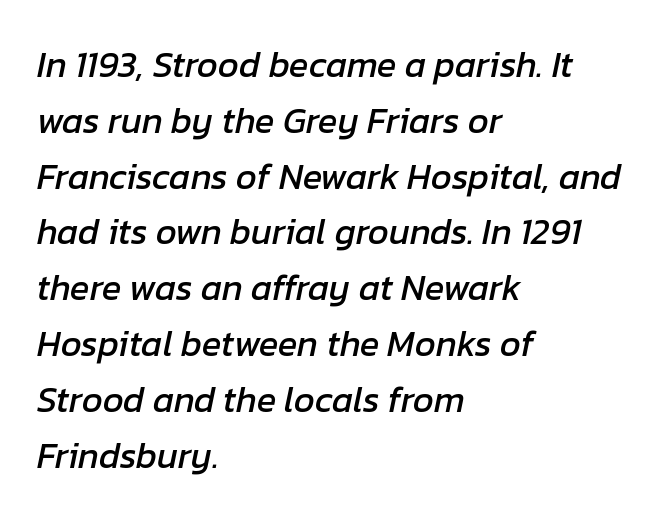
{"italic": "yes", "lean": "right", "slant_degrees": 12, "width": "normal", "stroke_contrast": "low", "x_height": "medium", "monospaced": "no", "underline": "no", "align": "left", "line_spacing": "normal", "line_spacing_ratio": 1.55, "letter_spacing": "normal", "letter_spacing_em": 0.0, "glyph_px": 36}
